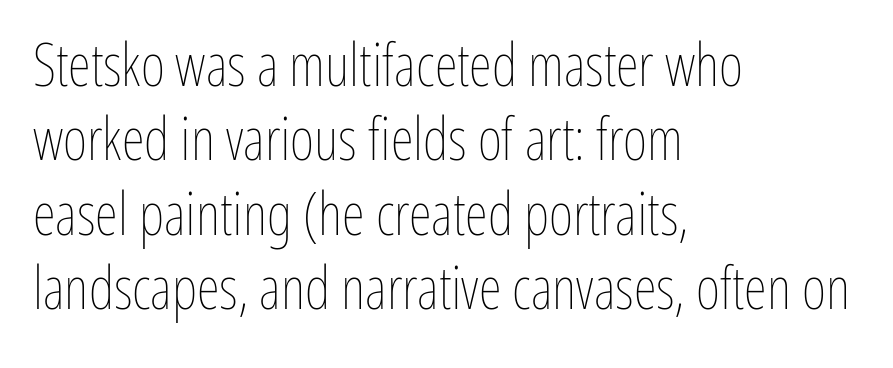
{"italic": "no", "bold": "no", "weight": "thin", "width": "condensed", "stroke_contrast": "low", "x_height": "medium", "monospaced": "no", "underline": "no", "align": "left", "line_spacing": "normal", "line_spacing_ratio": 1.26, "letter_spacing": "normal", "letter_spacing_em": 0.0, "glyph_px": 59}
